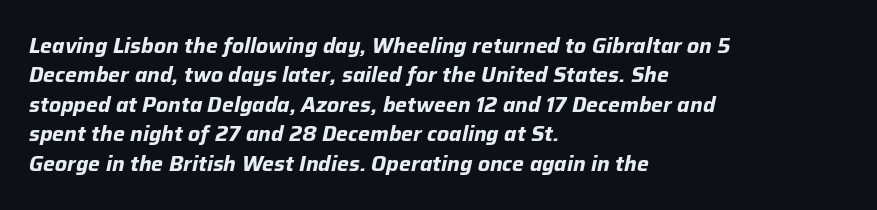
Q: Is the text bold? A: Yes.
Q: Is the text italic (slanted)? A: Yes, it leans right by about 12 degrees.
Q: Is the text underlined? A: No.
Q: How is the paragraph aligned? A: Left-aligned.
Q: Is the spacing between letters normal or unusually wide? A: Normal.
Q: Is the spacing between lines tight, normal or loose? A: Normal.
